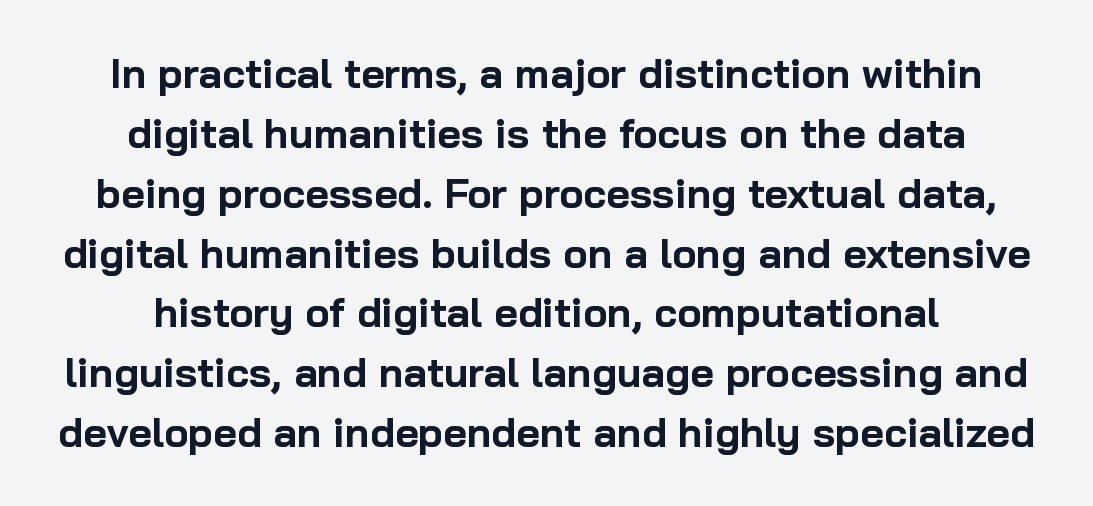
Q: Is the text bold? A: Yes.
Q: Is the text italic (slanted)? A: No, it is upright.
Q: Is the typeface a serif or a sans-serif typeface? A: Sans-serif.
Q: Is the text underlined? A: No.
Q: How is the paragraph aligned? A: Centered.
Q: Is the spacing between letters normal or unusually wide? A: Normal.
Q: Is the spacing between lines tight, normal or loose? A: Normal.
Q: Width (condensed, normal, or wide)? A: Normal.
Q: Stroke contrast? A: Low.
Q: x-height? A: Medium.
Q: Monospaced? A: No.
